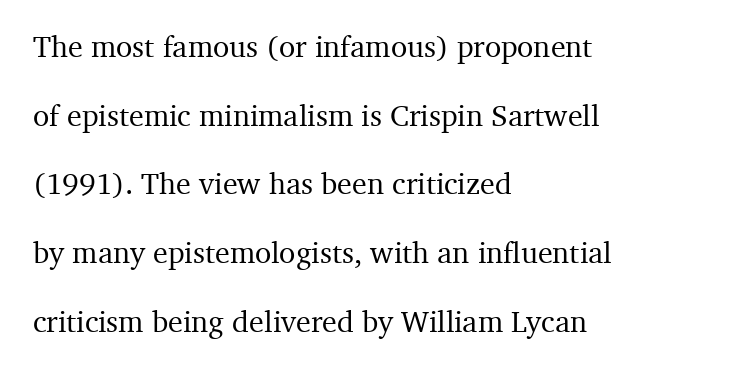
Q: Is the text italic (slanted)? A: No, it is upright.
Q: Is the typeface a serif or a sans-serif typeface? A: Serif.
Q: Is the text underlined? A: No.
Q: How is the paragraph aligned? A: Left-aligned.
Q: Is the spacing between letters normal or unusually wide? A: Normal.
Q: Is the spacing between lines tight, normal or loose? A: Loose.
Q: Width (condensed, normal, or wide)? A: Normal.
Q: Stroke contrast? A: Medium.
Q: x-height? A: Medium.
Q: Monospaced? A: No.
